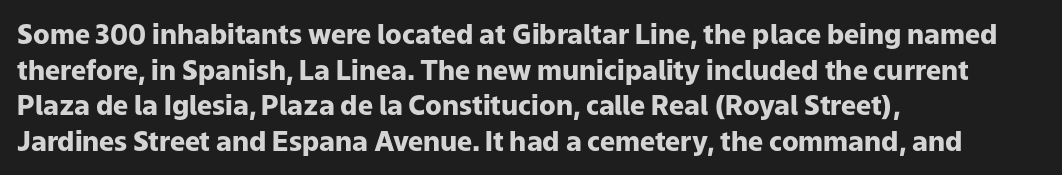
The image shows 27 px bold type, upright; set left-aligned, normal line spacing (1.32x), normal letter spacing, not underlined.
